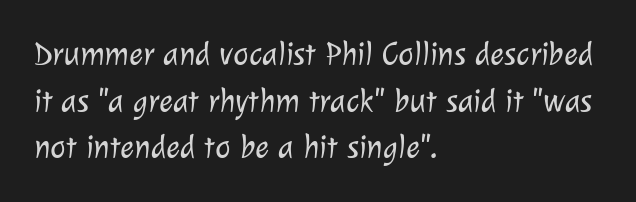
{"serif": "no", "bold": "no", "weight": "light", "width": "normal", "stroke_contrast": "low", "x_height": "medium", "monospaced": "no", "underline": "no", "align": "left", "line_spacing": "normal", "line_spacing_ratio": 1.41, "letter_spacing": "normal", "letter_spacing_em": 0.0, "glyph_px": 33}
